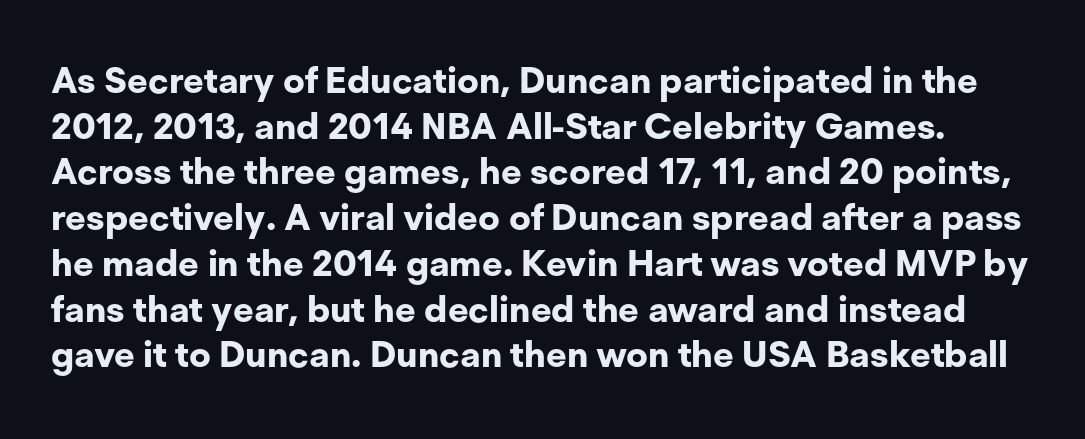
Nobody drew a line under any word here. The passage shown is typeset with a sans-serif family. In terms of posture, this sample is upright. There is no visible air inserted between adjacent glyphs. The rendering uses a moderate line-height, typical for paragraphs. Varying glyph widths throughout — classic text-font behaviour.
